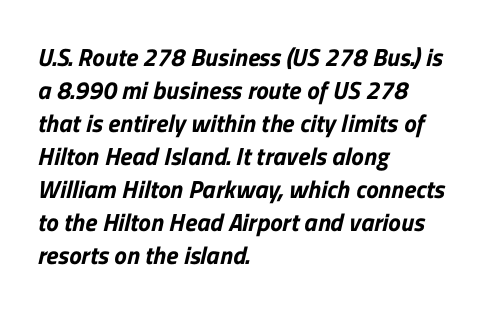
{"underline": "no", "align": "left", "line_spacing": "normal", "line_spacing_ratio": 1.32, "letter_spacing": "normal", "letter_spacing_em": 0.0, "glyph_px": 25}
